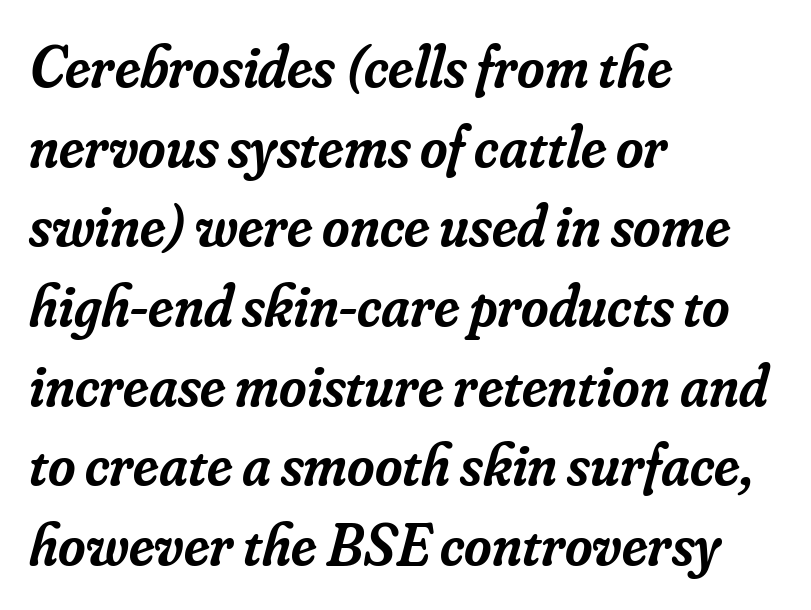
Italic? Definitely — the glyphs are oblique. Short and long lines alike share a common starting point at left. Nobody touched the tracking dial on this one. Weight check: semibold — heavier than regular, not quite bold. Each letter keeps its own natural width here, so spacing adapts to shape.
